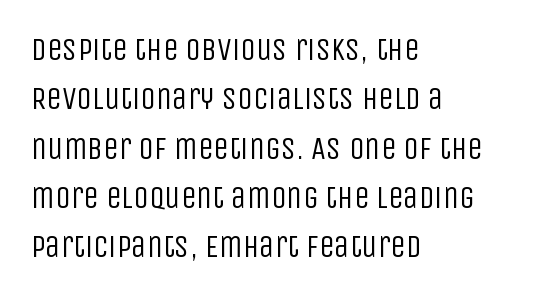
The image shows 31 px regular-weight, condensed sans-serif type, upright; set left-aligned, normal line spacing (1.59x), normal letter spacing, not underlined; low stroke contrast and a large x-height.
